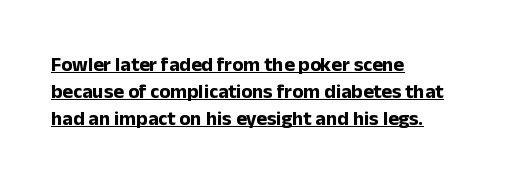
{"italic": "no", "bold": "yes", "underline": "yes", "align": "left", "line_spacing": "normal", "line_spacing_ratio": 1.35, "letter_spacing": "normal", "letter_spacing_em": 0.0, "glyph_px": 20}
